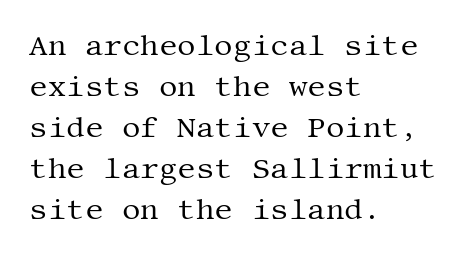
The image shows 29 px regular-weight serif type, upright; set left-aligned, normal line spacing (1.41x), normal letter spacing, not underlined; medium stroke contrast and a large x-height.
